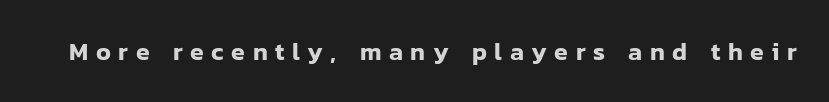
The image shows 25 px text type, upright; set unusually wide letter spacing (+0.3 em), not underlined.
